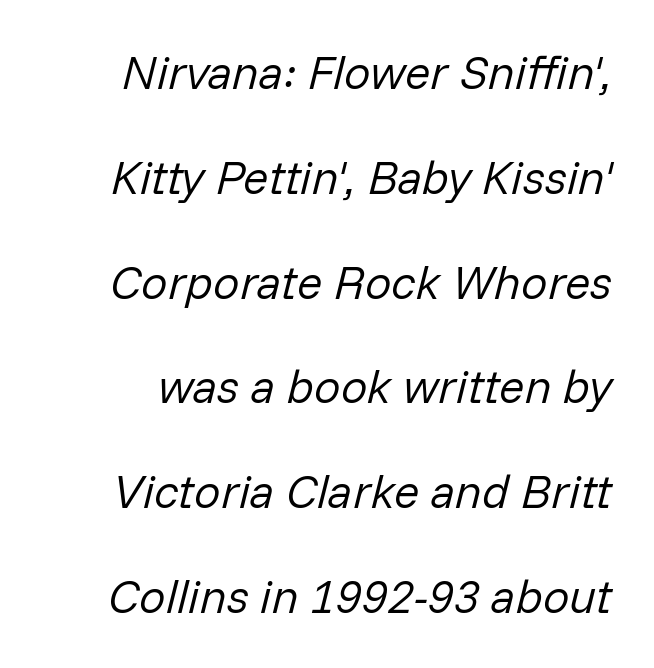
{"italic": "yes", "lean": "right", "slant_degrees": 14, "bold": "no", "weight": "regular", "width": "normal", "stroke_contrast": "low", "x_height": "medium", "monospaced": "no", "underline": "no", "line_spacing": "loose", "line_spacing_ratio": 2.23, "letter_spacing": "normal", "letter_spacing_em": 0.0, "glyph_px": 47}
